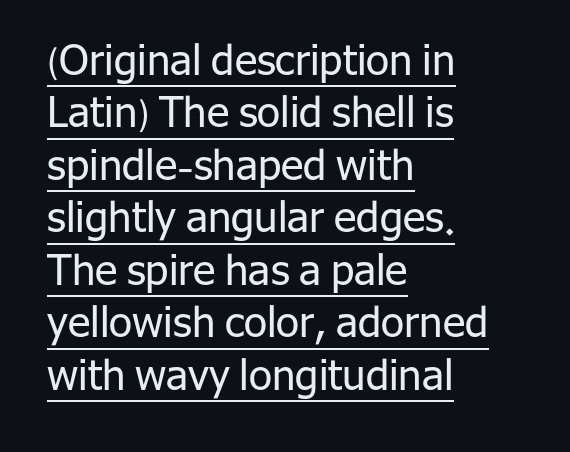
Q: Is the text bold? A: No.
Q: Is the text italic (slanted)? A: No, it is upright.
Q: Is the typeface a serif or a sans-serif typeface? A: Sans-serif.
Q: Is the text underlined? A: Yes.
Q: How is the paragraph aligned? A: Left-aligned.
Q: Is the spacing between letters normal or unusually wide? A: Normal.
Q: Is the spacing between lines tight, normal or loose? A: Normal.
Q: Width (condensed, normal, or wide)? A: Normal.
Q: Stroke contrast? A: Low.
Q: x-height? A: Medium.
Q: Monospaced? A: No.
